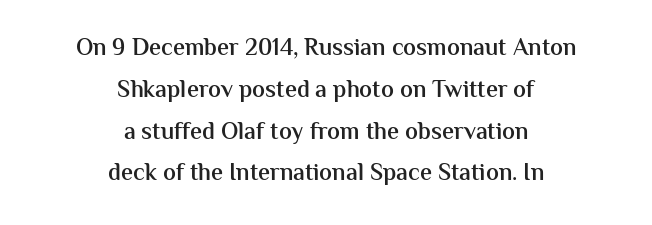
Every letter is mildly thick-stroked: semibold rather than bold. Just letters on the line, the space beneath them empty. If you folded the block vertically in half, each line would mirror itself in length. Tracking here is standard; glyphs follow each other at the usual distance. The font's upright variant was chosen for this text.
